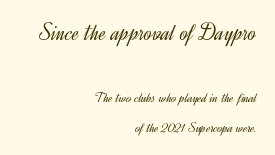
{"bold": "no", "underline": "no", "align": "right", "line_spacing": "loose", "line_spacing_ratio": 2.15, "letter_spacing": "normal", "letter_spacing_em": 0.0, "larger_block": "first", "size_ratio": 1.71, "glyph_px": 24}
